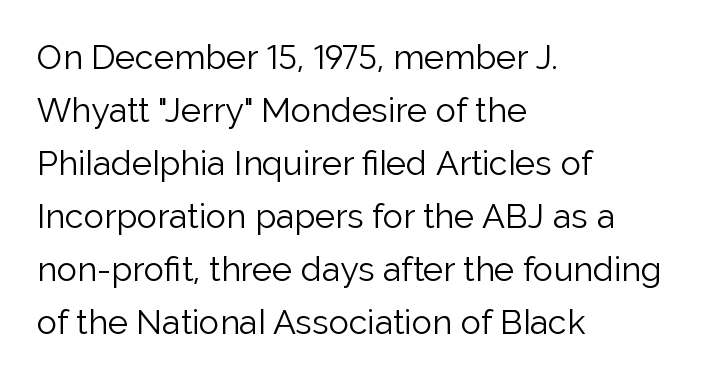
The rendering uses a moderate line-height, typical for paragraphs. Typeset ragged right — the left edge is the straight one. Designer's note — italics off, roman on. A light-to-regular cut is what we see here. The face used here is proportionally spaced, like ordinary book or web type. To sum up the face: it is a sans, with no serifs.
